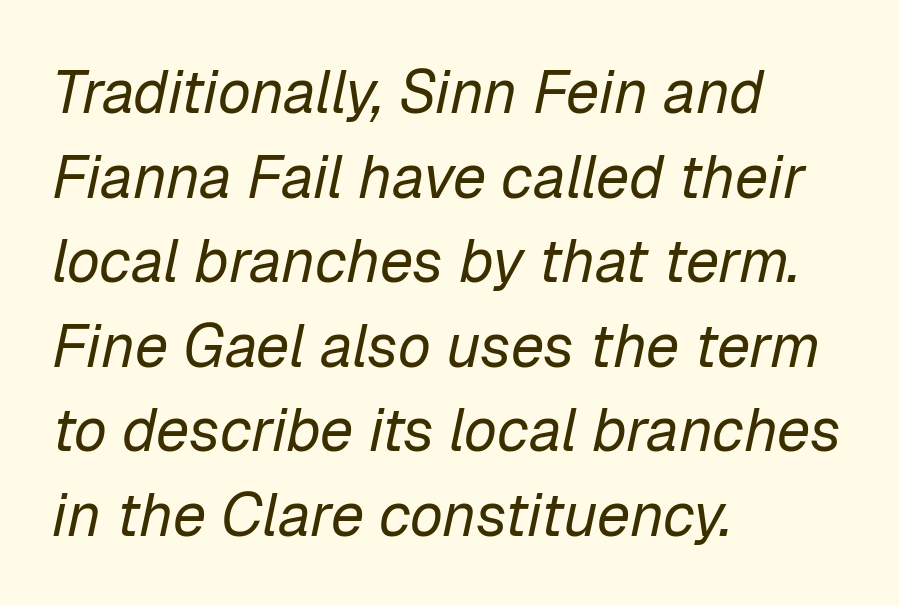
Q: Is the text bold? A: No.
Q: Is the text italic (slanted)? A: Yes, it leans right by about 12 degrees.
Q: Is the text underlined? A: No.
Q: How is the paragraph aligned? A: Left-aligned.
Q: Is the spacing between letters normal or unusually wide? A: Normal.
Q: Is the spacing between lines tight, normal or loose? A: Normal.
Q: Width (condensed, normal, or wide)? A: Normal.
Q: Stroke contrast? A: Low.
Q: x-height? A: Medium.
Q: Monospaced? A: No.
